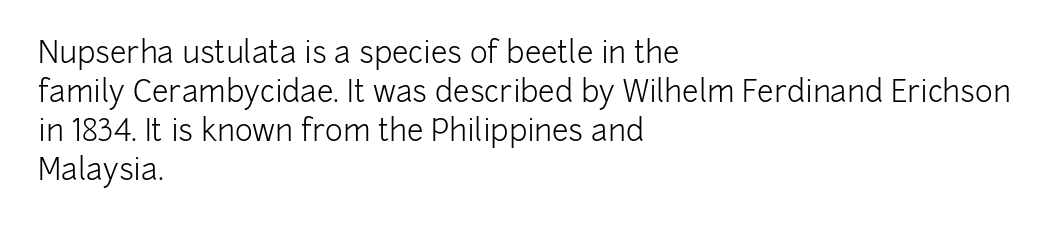
Q: Is the text bold? A: No.
Q: Is the text italic (slanted)? A: No, it is upright.
Q: Is the typeface a serif or a sans-serif typeface? A: Sans-serif.
Q: Is the text underlined? A: No.
Q: How is the paragraph aligned? A: Left-aligned.
Q: Is the spacing between letters normal or unusually wide? A: Normal.
Q: Is the spacing between lines tight, normal or loose? A: Normal.
Q: Width (condensed, normal, or wide)? A: Normal.
Q: Stroke contrast? A: Low.
Q: x-height? A: Medium.
Q: Monospaced? A: No.
